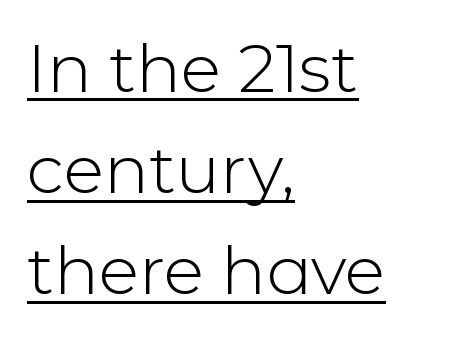
Q: Is the text bold? A: No.
Q: Is the text italic (slanted)? A: No, it is upright.
Q: Is the typeface a serif or a sans-serif typeface? A: Sans-serif.
Q: Is the text underlined? A: Yes.
Q: How is the paragraph aligned? A: Left-aligned.
Q: Is the spacing between letters normal or unusually wide? A: Normal.
Q: Is the spacing between lines tight, normal or loose? A: Normal.
Q: Width (condensed, normal, or wide)? A: Normal.
Q: Stroke contrast? A: Low.
Q: x-height? A: Medium.
Q: Monospaced? A: No.
